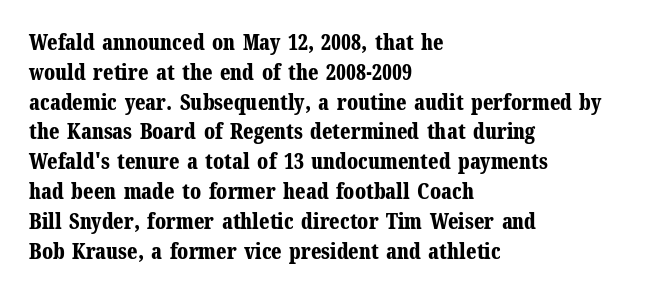
Q: Is the text bold? A: Yes.
Q: Is the text italic (slanted)? A: No, it is upright.
Q: Is the text underlined? A: No.
Q: How is the paragraph aligned? A: Left-aligned.
Q: Is the spacing between letters normal or unusually wide? A: Normal.
Q: Is the spacing between lines tight, normal or loose? A: Normal.
